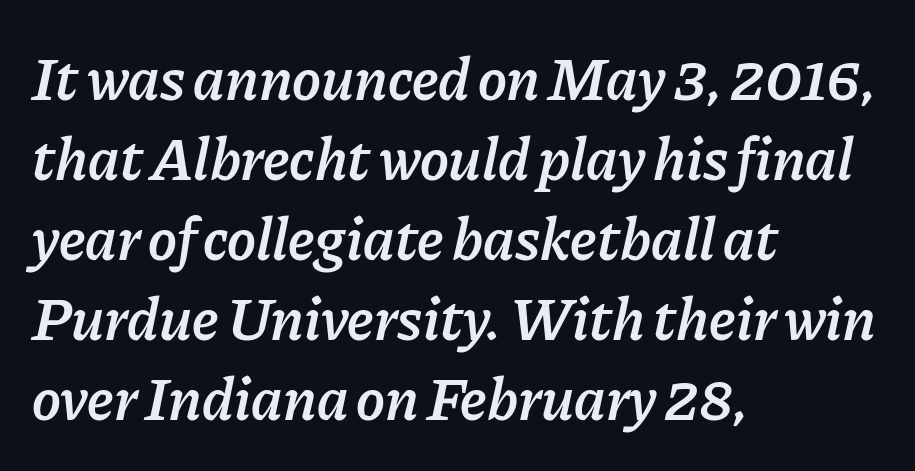
The image shows 61 px semibold type, italic (leaning right); set left-aligned, normal line spacing (1.31x), normal letter spacing, not underlined; low stroke contrast and a medium x-height.
